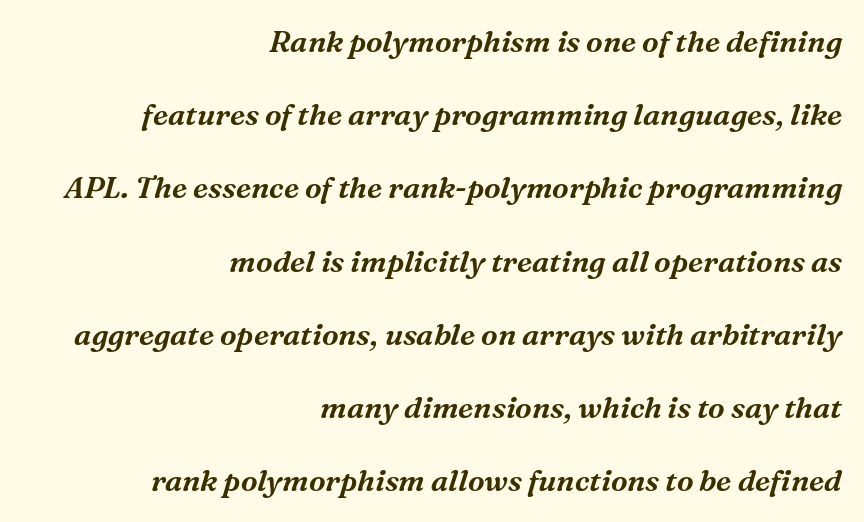
Q: Is the text italic (slanted)? A: Yes, it leans right by about 16 degrees.
Q: Is the typeface a serif or a sans-serif typeface? A: Serif.
Q: Is the text underlined? A: No.
Q: How is the paragraph aligned? A: Right-aligned.
Q: Is the spacing between letters normal or unusually wide? A: Normal.
Q: Is the spacing between lines tight, normal or loose? A: Loose.
Q: Width (condensed, normal, or wide)? A: Normal.
Q: Stroke contrast? A: Medium.
Q: x-height? A: Medium.
Q: Monospaced? A: No.
